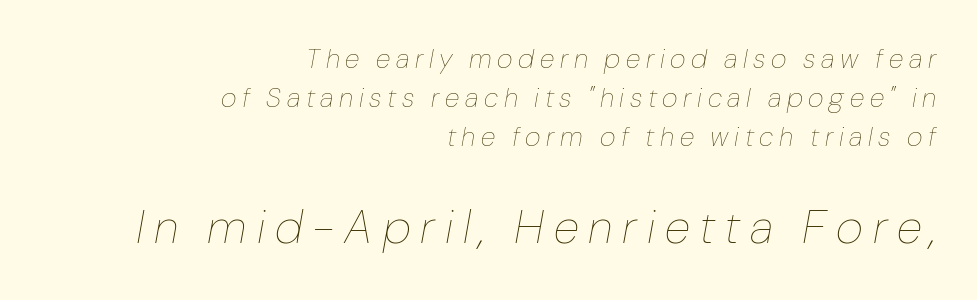
Q: Is the text bold? A: No.
Q: Is the text italic (slanted)? A: Yes, it leans right by about 10 degrees.
Q: Is the text underlined? A: No.
Q: How is the paragraph aligned? A: Right-aligned.
Q: Is the spacing between letters normal or unusually wide? A: Unusually wide.
Q: Is the spacing between lines tight, normal or loose? A: Normal.
Q: Which block of text is set in a larger size, the first (top) or the second (bottom)? A: The second (bottom) one.
Q: Width (condensed, normal, or wide)? A: Normal.
Q: Stroke contrast? A: Low.
Q: x-height? A: Medium.
Q: Monospaced? A: No.
